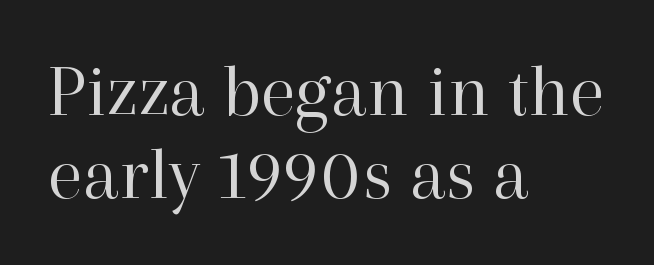
Q: Is the text bold? A: No.
Q: Is the text italic (slanted)? A: No, it is upright.
Q: Is the typeface a serif or a sans-serif typeface? A: Serif.
Q: Is the text underlined? A: No.
Q: How is the paragraph aligned? A: Left-aligned.
Q: Is the spacing between letters normal or unusually wide? A: Normal.
Q: Is the spacing between lines tight, normal or loose? A: Tight.
Q: Width (condensed, normal, or wide)? A: Normal.
Q: Stroke contrast? A: High.
Q: x-height? A: Medium.
Q: Monospaced? A: No.
